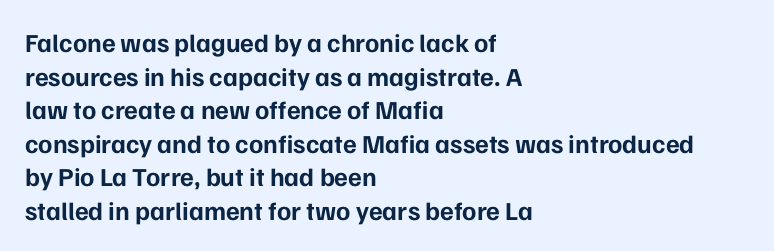
Regarding leading, the lines here are spaced in the standard way. Nothing unusual about the tracking: characters are spaced as the font intends. Clear beneath every line of the passage. The compositor pushed each line to the left boundary. Ascenders rise straight up at ninety degrees. The font is running at its bold setting.
